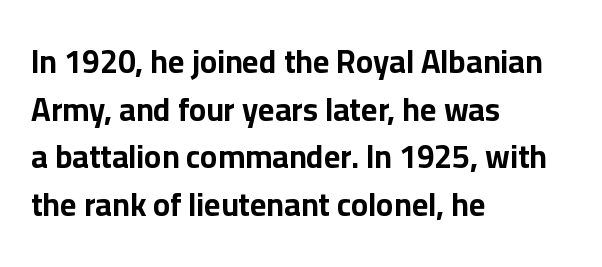
{"serif": "no", "italic": "no", "bold": "yes", "weight": "bold", "width": "normal", "stroke_contrast": "low", "x_height": "medium", "monospaced": "no", "underline": "no", "align": "left", "line_spacing": "normal", "line_spacing_ratio": 1.49, "letter_spacing": "normal", "letter_spacing_em": 0.0, "glyph_px": 32}
